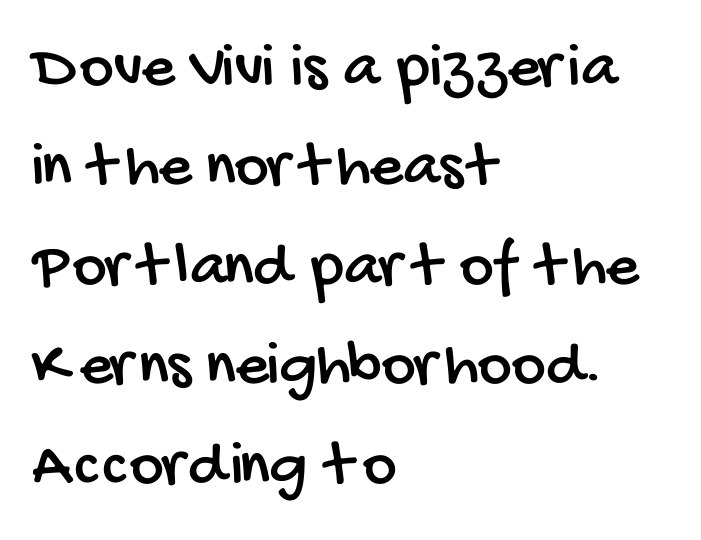
Every row of glyphs begins at an identical x-position on the left. Between one letter and the next there's only the usual sliver of space. The letters carry no serifs — their stems end cleanly without finishing strokes. Each row of text sits above clean, open space. The rendering uses natural spacing where letterforms have individual widths. The rendering uses a moderate line-height, typical for paragraphs.
